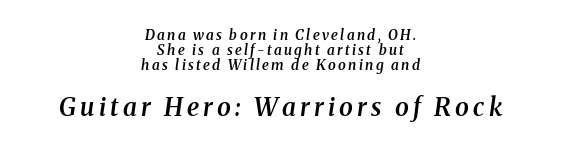
Yep, that's italic — everything's leaning. The letters are semibold — heavier than regular but short of a full bold. Horizontal alignment here is central, giving a formal, balanced look. Glance below the letters and you will spot only blank space.
